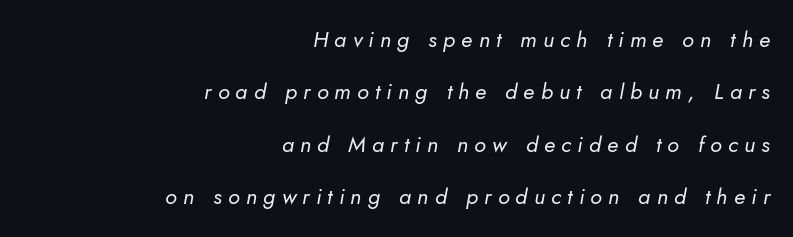
The horizontal fit of the characters is loose and conspicuously gappy. Each stroke keeps to a modest, everyday thickness or less. This rendering uses right alignment, leaving the left contour irregular. What's the leading like? Stretched, with rows far apart. Honestly, there is no underline to notice here at all. The typography opts for an oblique posture over an upright one.
